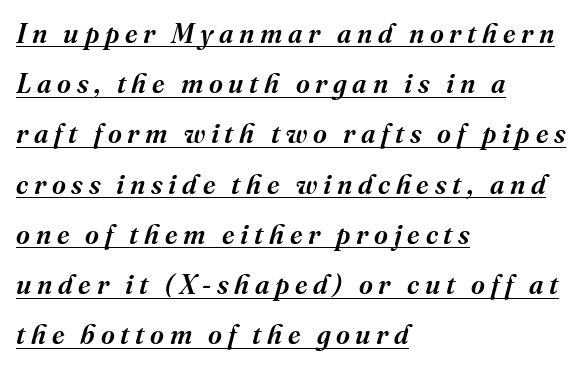
Somebody hit Ctrl+U on this one — the words are underlined. You could only call the tracking loose — the letters float apart. This rendering uses left alignment, leaving the right contour irregular. The text carries the slant typical of an italic or oblique font.
